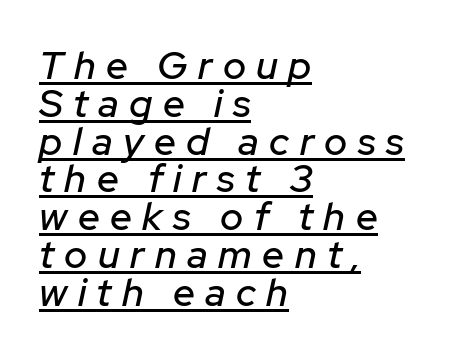
The image shows 39 px text type, italic (leaning right); set left-aligned, tight line spacing (0.97x), unusually wide letter spacing (+0.27 em), underlined; low stroke contrast and a medium x-height.
